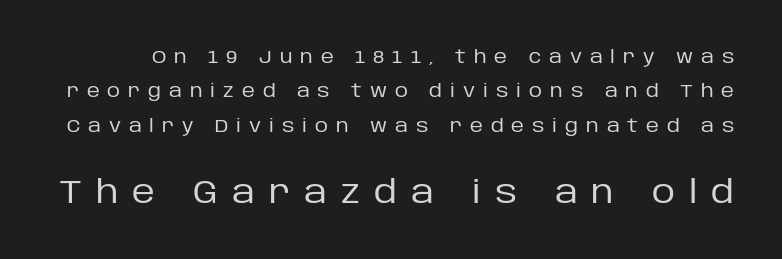
Lines of text with bare space underneath. Compare the two chunks: the lower has the greater cap height. Grotesque or geometric, the face here clearly has no serifs. Stroke mass is kept to a normal reading level or below. The face used here is proportionally spaced, like ordinary book or web type. The letters are spread apart with noticeably loose tracking.
